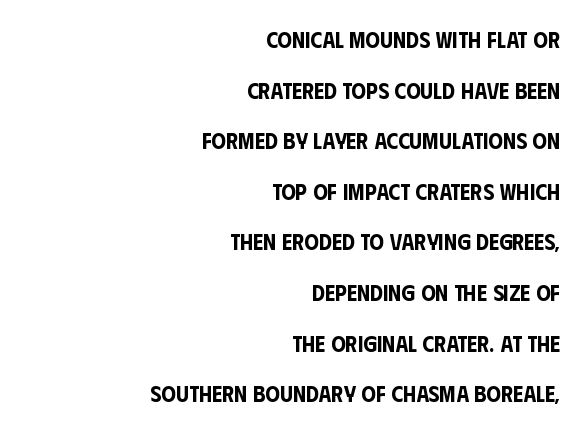
Q: Is the text italic (slanted)? A: No, it is upright.
Q: Is the text underlined? A: No.
Q: How is the paragraph aligned? A: Right-aligned.
Q: Is the spacing between letters normal or unusually wide? A: Normal.
Q: Is the spacing between lines tight, normal or loose? A: Loose.
